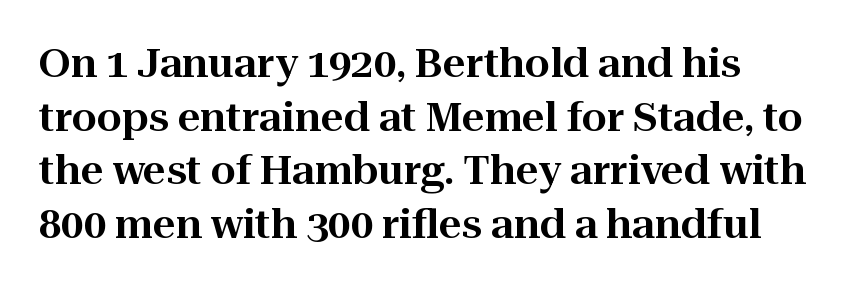
Vertical strokes here are truly vertical. Do the characters align in a grid? No, the font is proportional. Is this a sans? No — the strokes have serifs. The passage shown stacks its lines at a standard gap. You could call the tracking neutral — neither tight nor loose. Descenders hang freely into open space.
